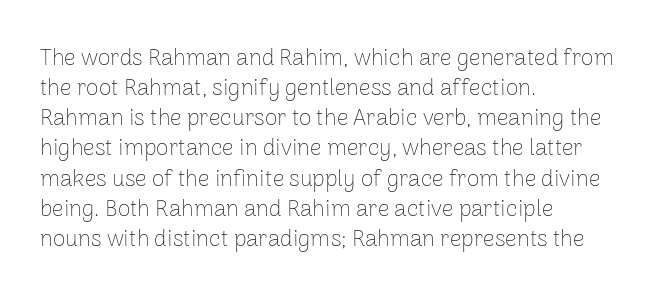
{"italic": "no", "bold": "no", "underline": "no", "align": "left", "line_spacing": "normal", "line_spacing_ratio": 1.31, "letter_spacing": "normal", "letter_spacing_em": 0.0, "glyph_px": 23}
